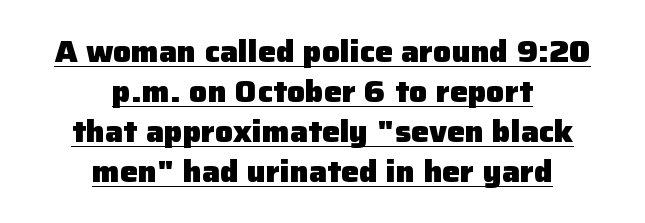
The axis of the letterforms is exactly vertical. Evenly set lines give the paragraph a standard silhouette. Looks like regular typesetting: each glyph gets only the width it needs. Is this a sans? Yes — the strokes have no serifs. A rule runs beneath these lines of type.
